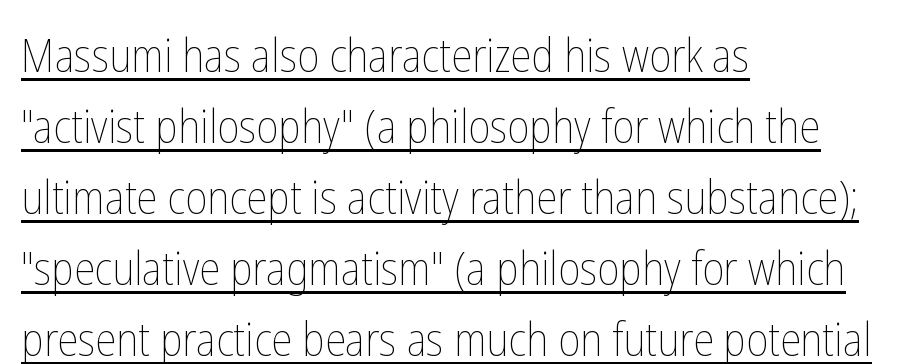
The typography opts for an upright posture over an oblique one. The passage shown stacks its lines at a standard gap. The letterforms sit shoulder to shoulder at normal distance. The face used here is proportionally spaced, like ordinary book or web type.
